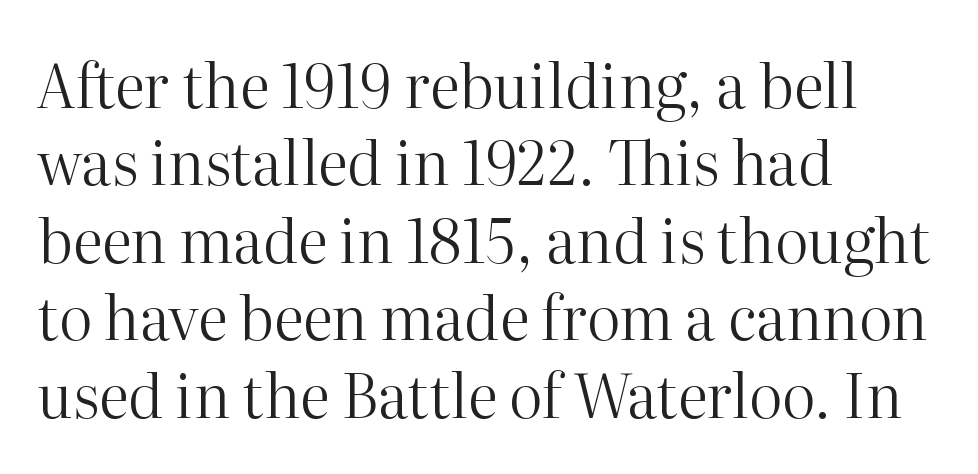
{"serif": "yes", "italic": "no", "bold": "no", "weight": "regular", "width": "normal", "stroke_contrast": "high", "x_height": "medium", "monospaced": "no", "underline": "no", "align": "left", "line_spacing": "normal", "line_spacing_ratio": 1.29, "letter_spacing": "normal", "letter_spacing_em": 0.0, "glyph_px": 60}
